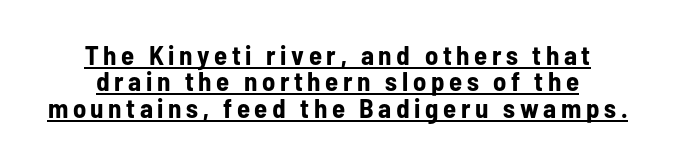
The image shows 27 px bold type, upright; set centered, tight line spacing (0.98x), underlined.
